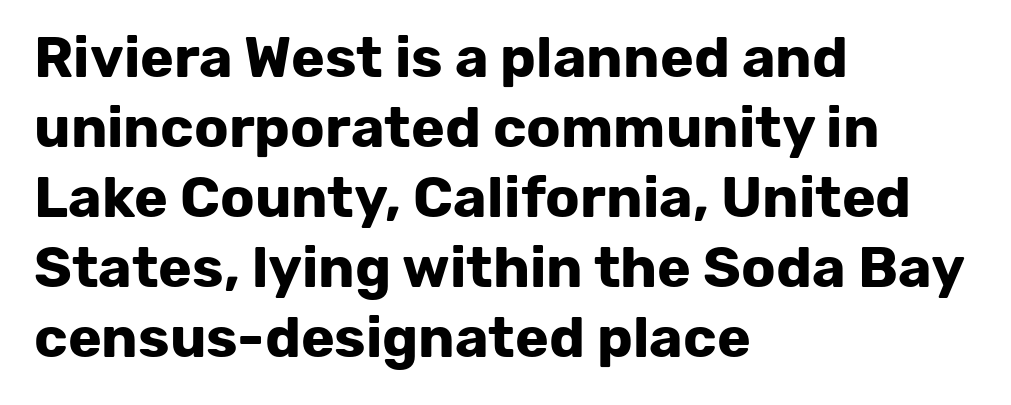
{"serif": "no", "italic": "no", "bold": "yes", "weight": "bold", "width": "normal", "stroke_contrast": "low", "x_height": "medium", "monospaced": "no", "underline": "no", "align": "left", "line_spacing_ratio": 1.23, "letter_spacing": "normal", "letter_spacing_em": 0.0, "glyph_px": 57}
